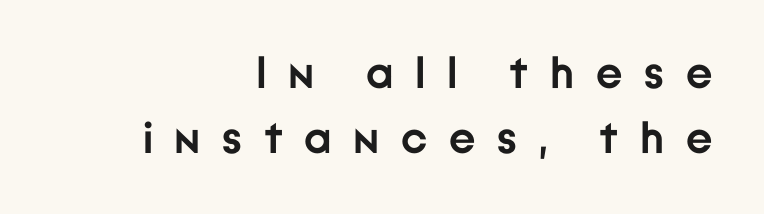
The image shows 45 px semibold sans-serif type, upright; set right-aligned, normal line spacing (1.44x), unusually wide letter spacing (+0.48 em), not underlined; low stroke contrast and a medium x-height.
